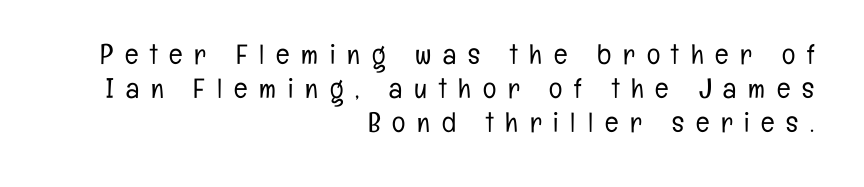
The image shows 28 px light, condensed sans-serif type, upright; set right-aligned, line spacing 1.21x, unusually wide letter spacing (+0.42 em), not underlined; low stroke contrast and a medium x-height.
